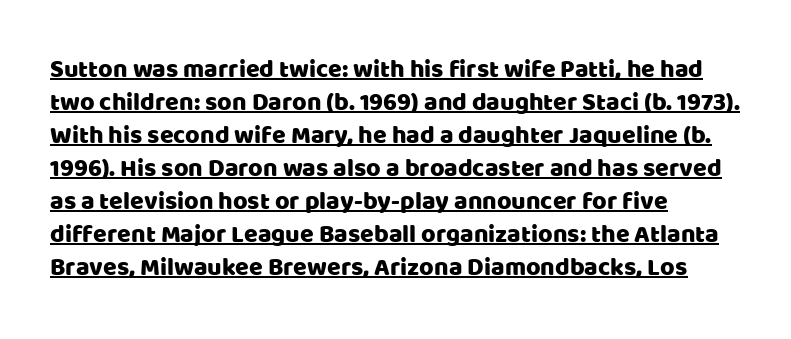
Q: Is the text italic (slanted)? A: No, it is upright.
Q: Is the text underlined? A: Yes.
Q: How is the paragraph aligned? A: Left-aligned.
Q: Is the spacing between letters normal or unusually wide? A: Normal.
Q: Is the spacing between lines tight, normal or loose? A: Normal.
